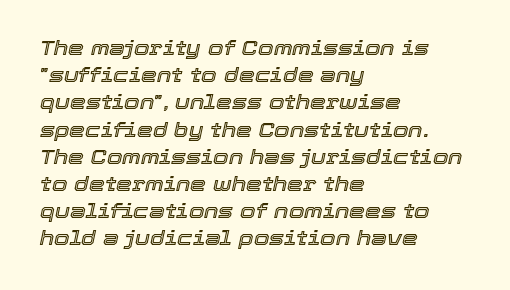
The image shows 20 px text type, italic (leaning right); set left-aligned, normal line spacing (1.36x), normal letter spacing, not underlined.
